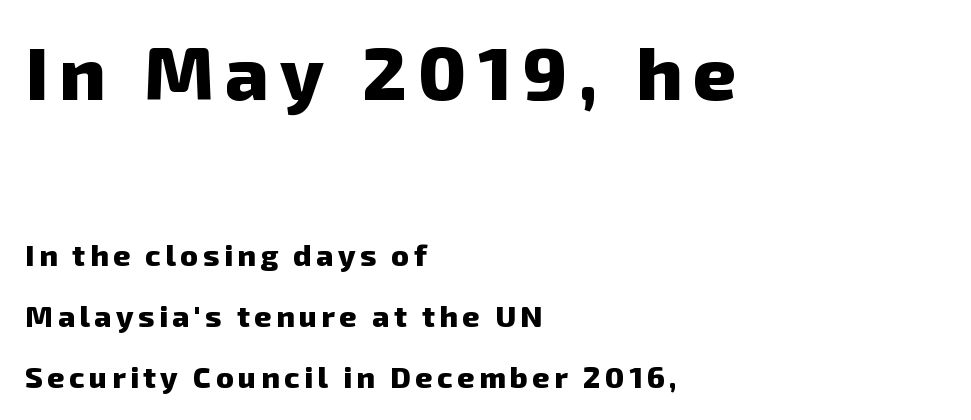
Is the type bold? Yes — the strokes are clearly thick and heavy. Note: no serifs on the glyphs. Any mark beneath the type? The region is blank. This layout puts the oversized block above and the modest block below. Is this a fixed-width face? No — the glyphs have proportional, varying widths. Each new line begins a long way beneath the previous one.
